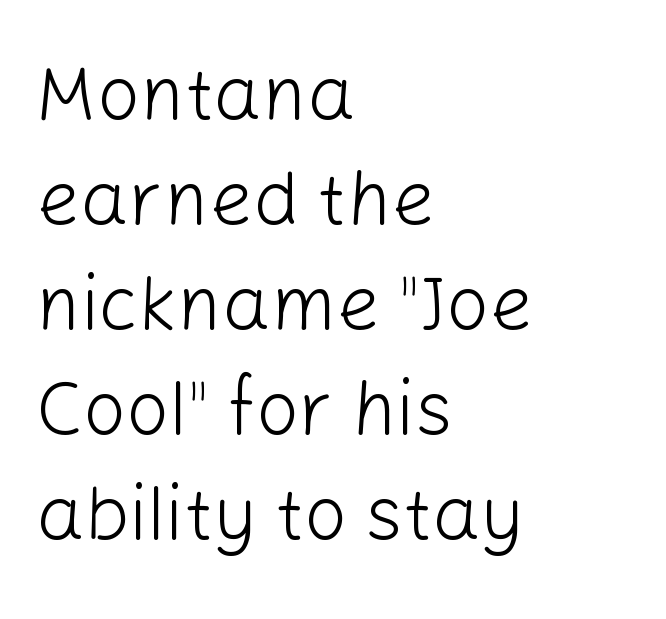
The image shows 76 px light sans-serif type, upright; set left-aligned, normal line spacing (1.38x), normal letter spacing, not underlined; low stroke contrast and a medium x-height.
